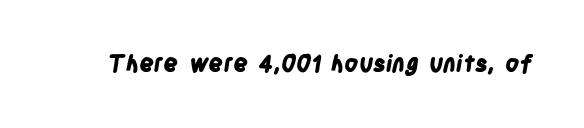
Q: Is the text bold? A: Yes.
Q: Is the text underlined? A: No.
Q: Is the spacing between letters normal or unusually wide? A: Normal.
